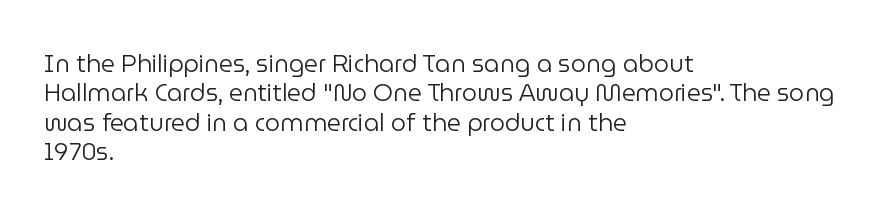
{"italic": "no", "bold": "no", "underline": "no", "align": "left", "line_spacing_ratio": 1.22, "letter_spacing": "normal", "letter_spacing_em": 0.0, "glyph_px": 24}
